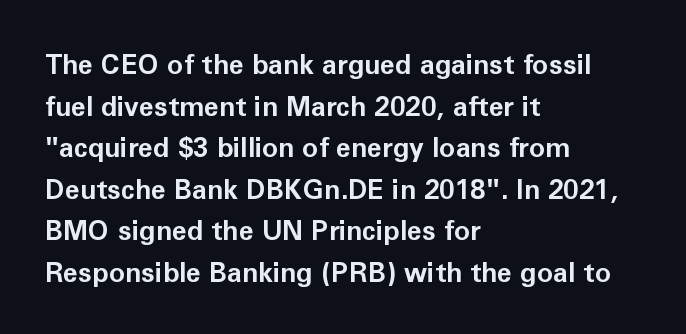
Q: Is the text bold? A: Yes.
Q: Is the text italic (slanted)? A: No, it is upright.
Q: Is the text underlined? A: No.
Q: How is the paragraph aligned? A: Left-aligned.
Q: Is the spacing between letters normal or unusually wide? A: Normal.
Q: Is the spacing between lines tight, normal or loose? A: Normal.
